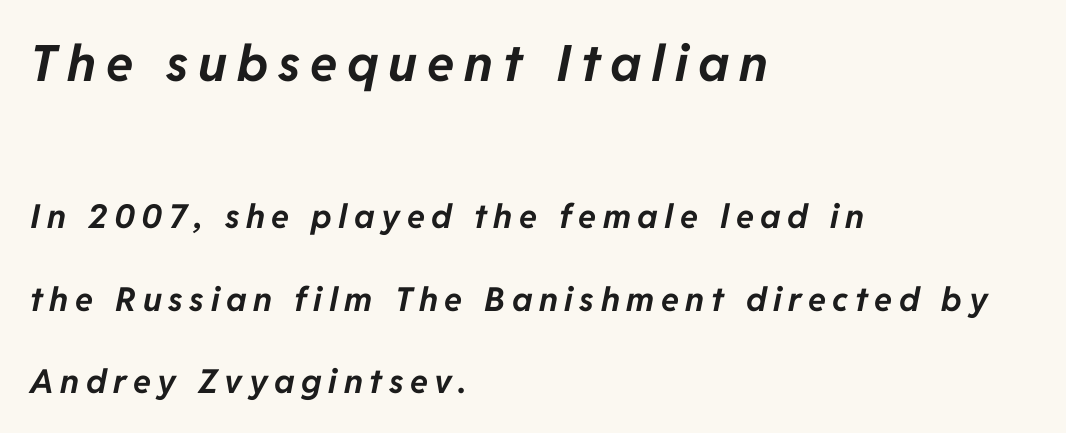
Q: Is the text bold? A: Yes.
Q: Is the text italic (slanted)? A: Yes, it leans right by about 11 degrees.
Q: Is the text underlined? A: No.
Q: How is the paragraph aligned? A: Left-aligned.
Q: Is the spacing between letters normal or unusually wide? A: Unusually wide.
Q: Is the spacing between lines tight, normal or loose? A: Loose.
Q: Which block of text is set in a larger size, the first (top) or the second (bottom)? A: The first (top) one.
Q: Width (condensed, normal, or wide)? A: Normal.
Q: Stroke contrast? A: Low.
Q: x-height? A: Medium.
Q: Monospaced? A: No.
